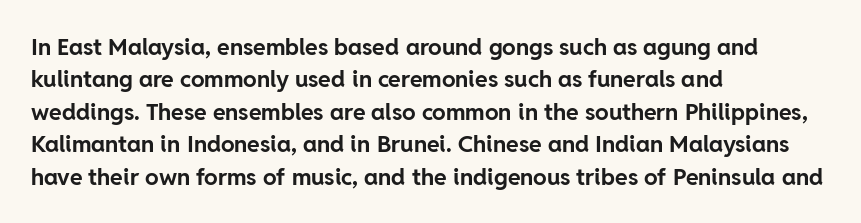
The image shows 23 px bold type, upright; set left-aligned, normal line spacing (1.41x), normal letter spacing, not underlined.
